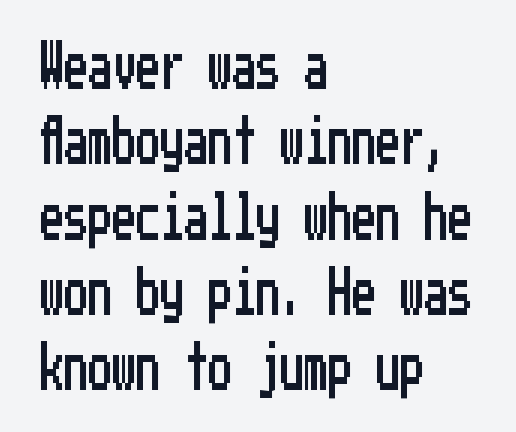
Lines of text with bare space underneath. The paragraph has a hard left edge and a soft right edge. You can tell it's not italic because the verticals are truly vertical. These lines are composed in type without serifs. The rendering keeps characters at their native spacing. The line-height multiplier appears to be the usual default.
